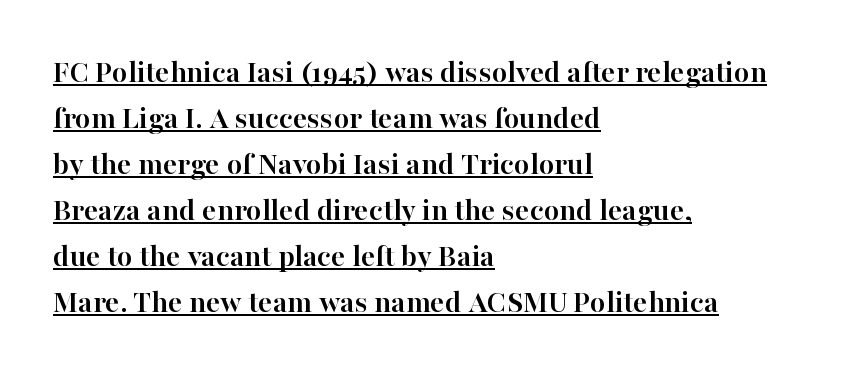
The image shows 32 px semibold serif type, upright; set left-aligned, normal line spacing (1.44x), normal letter spacing, underlined; high stroke contrast and a medium x-height.
